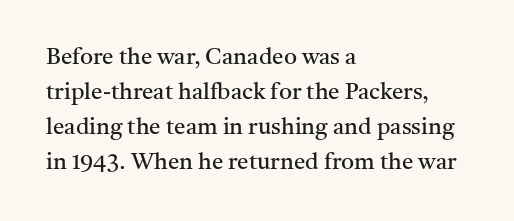
The image shows 23 px text type, upright; set left-aligned, normal line spacing (1.52x), normal letter spacing, not underlined.
